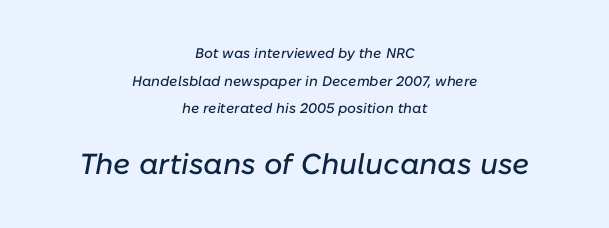
{"italic": "yes", "lean": "right", "slant_degrees": 10, "width": "normal", "stroke_contrast": "low", "x_height": "medium", "monospaced": "no", "underline": "no", "align": "center", "line_spacing": "loose", "line_spacing_ratio": 1.98, "letter_spacing": "normal", "letter_spacing_em": 0.0, "larger_block": "second", "size_ratio": 2.07, "glyph_px": 29}
